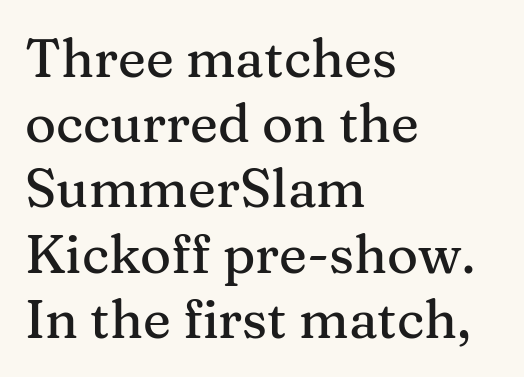
Rule under the text: the space is simply empty. The letters stand straight up with perfectly vertical stems. These lines are set flush left with a ragged right edge. A typesetter would call this proportional, since set widths differ per character.
